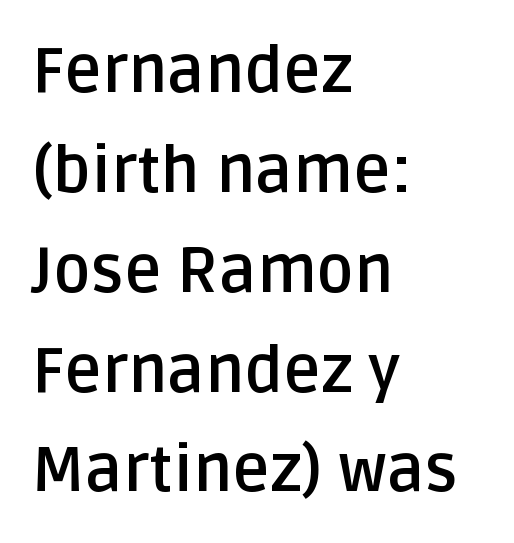
Q: Is the text bold? A: Yes.
Q: Is the text italic (slanted)? A: No, it is upright.
Q: Is the typeface a serif or a sans-serif typeface? A: Sans-serif.
Q: Is the text underlined? A: No.
Q: How is the paragraph aligned? A: Left-aligned.
Q: Is the spacing between letters normal or unusually wide? A: Normal.
Q: Is the spacing between lines tight, normal or loose? A: Normal.
Q: Width (condensed, normal, or wide)? A: Normal.
Q: Stroke contrast? A: Low.
Q: x-height? A: Large.
Q: Monospaced? A: No.
